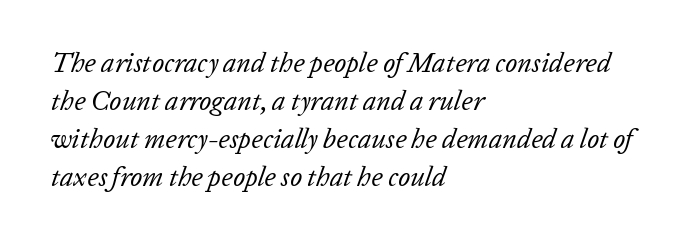
The baseline area is clear. Letter spacing: default. Visually the block forms a straight wall on the left and a jagged coastline on the right. The strokes carry an ordinary text weight at most.
